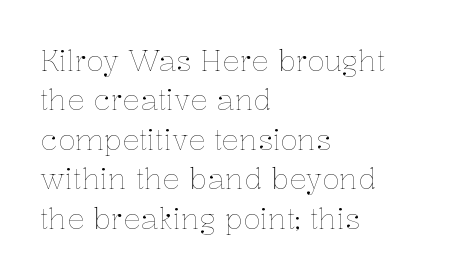
The image shows 29 px thin type, upright; set left-aligned, normal line spacing (1.36x), normal letter spacing, not underlined; low stroke contrast and a medium x-height.
